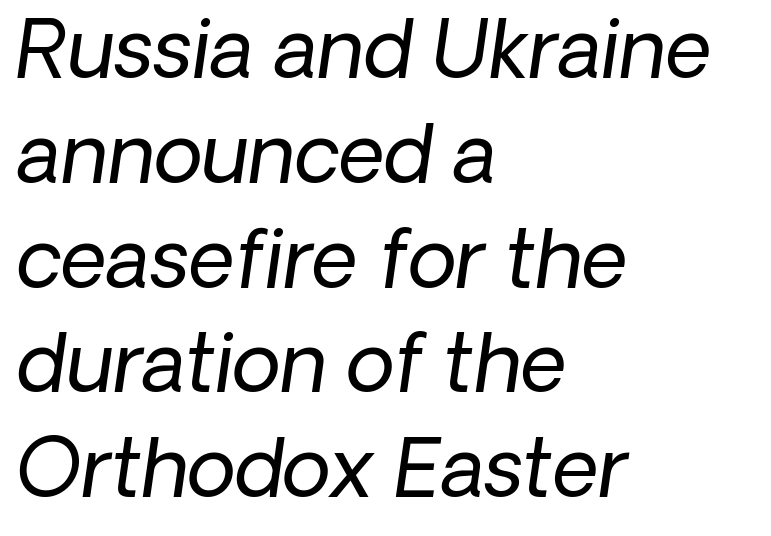
Rendered with sloped, italic letterforms. Honestly, the row spacing looks completely unremarkable. Do the characters align in a grid? No, the font is proportional. Weight class: somewhere from thin through regular. The lines are quadded left.
